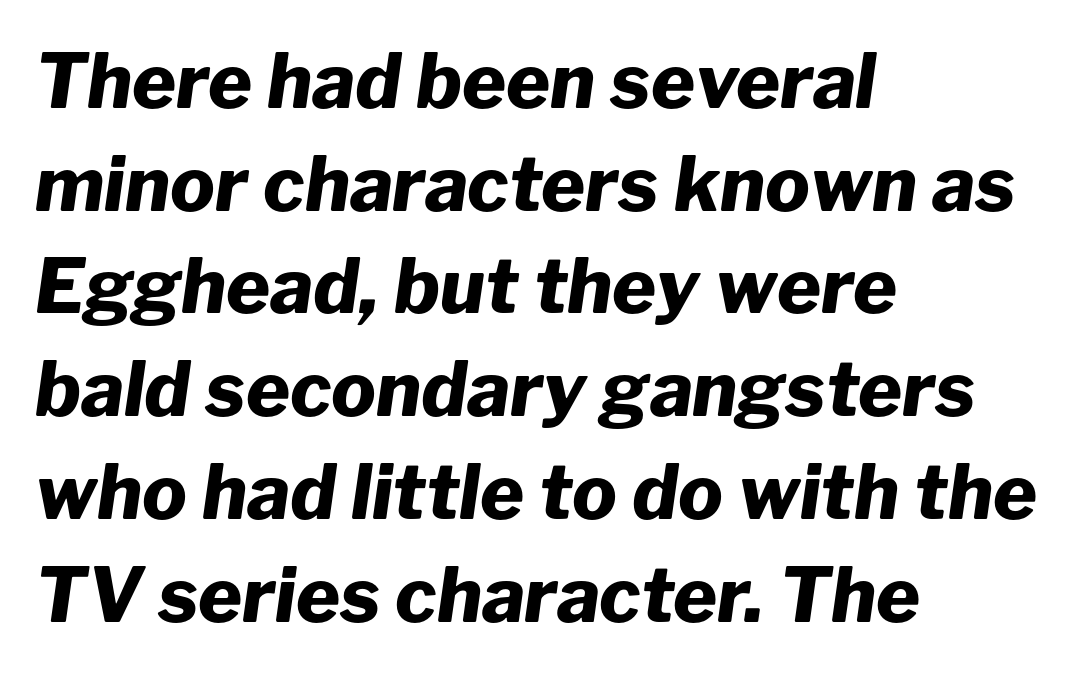
Horizontally, the lines are justified to the leading edge only. A typesetter would call this proportional, since set widths differ per character. The axis of the letterforms is tilted away from vertical. A dark, heavy texture on the line: the type is bold.
